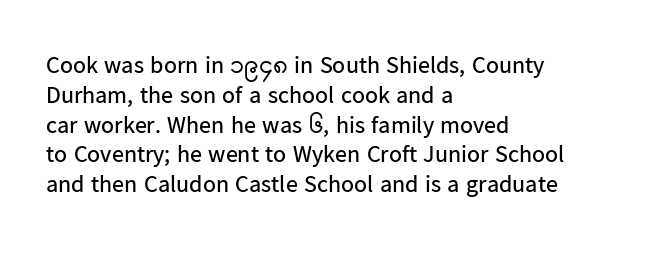
If you drew a line through each stem, it would be perfectly vertical. Tracking value appears to be zero — textbook default spacing. The rag falls on the right side of this text block. The face looks like a standard text weight, possibly lighter. The string is rendered with underlining switched off.
